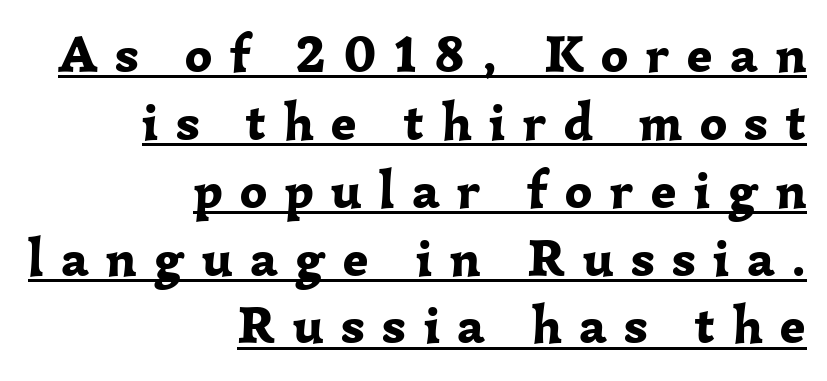
Q: Is the text bold? A: Yes.
Q: Is the text italic (slanted)? A: No, it is upright.
Q: Is the typeface a serif or a sans-serif typeface? A: Serif.
Q: Is the text underlined? A: Yes.
Q: How is the paragraph aligned? A: Right-aligned.
Q: Is the spacing between letters normal or unusually wide? A: Unusually wide.
Q: Is the spacing between lines tight, normal or loose? A: Normal.
Q: Width (condensed, normal, or wide)? A: Normal.
Q: Stroke contrast? A: Low.
Q: x-height? A: Medium.
Q: Monospaced? A: No.
